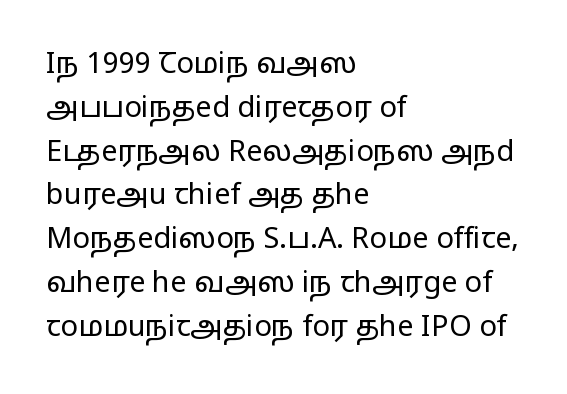
Q: Is the text bold? A: No.
Q: Is the text italic (slanted)? A: No, it is upright.
Q: Is the typeface a serif or a sans-serif typeface? A: Sans-serif.
Q: Is the text underlined? A: No.
Q: How is the paragraph aligned? A: Left-aligned.
Q: Is the spacing between letters normal or unusually wide? A: Normal.
Q: Is the spacing between lines tight, normal or loose? A: Normal.
Q: Width (condensed, normal, or wide)? A: Wide.
Q: Stroke contrast? A: Low.
Q: x-height? A: Medium.
Q: Monospaced? A: No.
